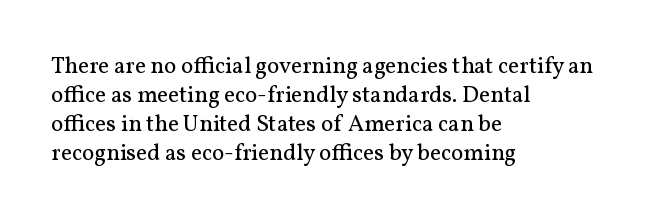
The image shows 23 px text type, upright; set left-aligned, normal line spacing (1.26x), normal letter spacing, not underlined.
